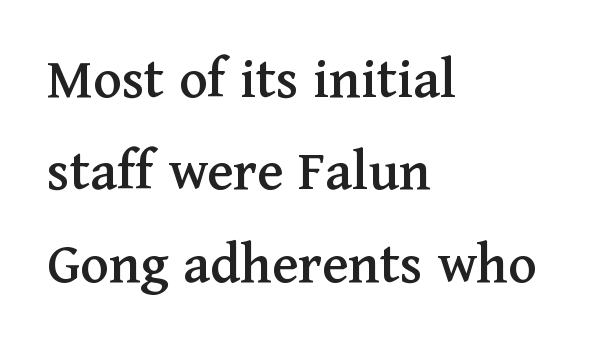
Q: Is the text italic (slanted)? A: No, it is upright.
Q: Is the typeface a serif or a sans-serif typeface? A: Serif.
Q: Is the text underlined? A: No.
Q: How is the paragraph aligned? A: Left-aligned.
Q: Is the spacing between letters normal or unusually wide? A: Normal.
Q: Is the spacing between lines tight, normal or loose? A: Normal.
Q: Width (condensed, normal, or wide)? A: Normal.
Q: Stroke contrast? A: Medium.
Q: x-height? A: Medium.
Q: Monospaced? A: No.
